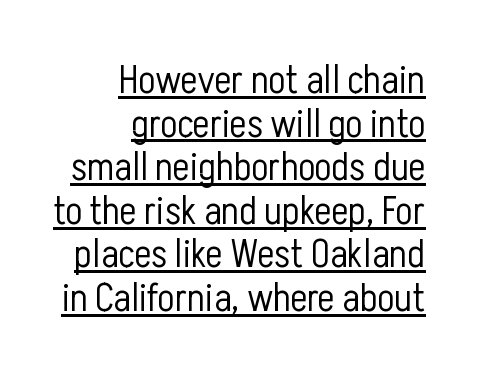
The image shows 40 px light, condensed sans-serif type, upright; set right-aligned, tight line spacing (1.09x), normal letter spacing, underlined; low stroke contrast and a medium x-height.
